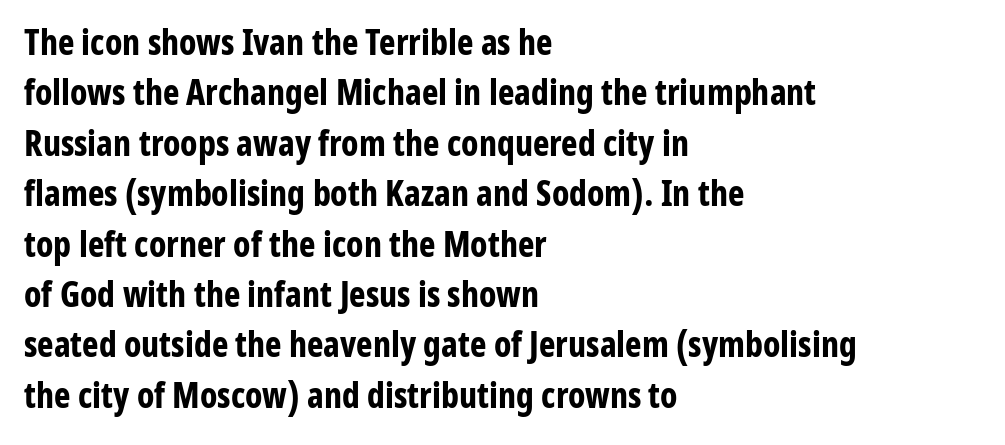
The image shows 35 px bold, condensed sans-serif type, upright; set left-aligned, normal line spacing (1.44x), normal letter spacing, not underlined; low stroke contrast and a medium x-height.
